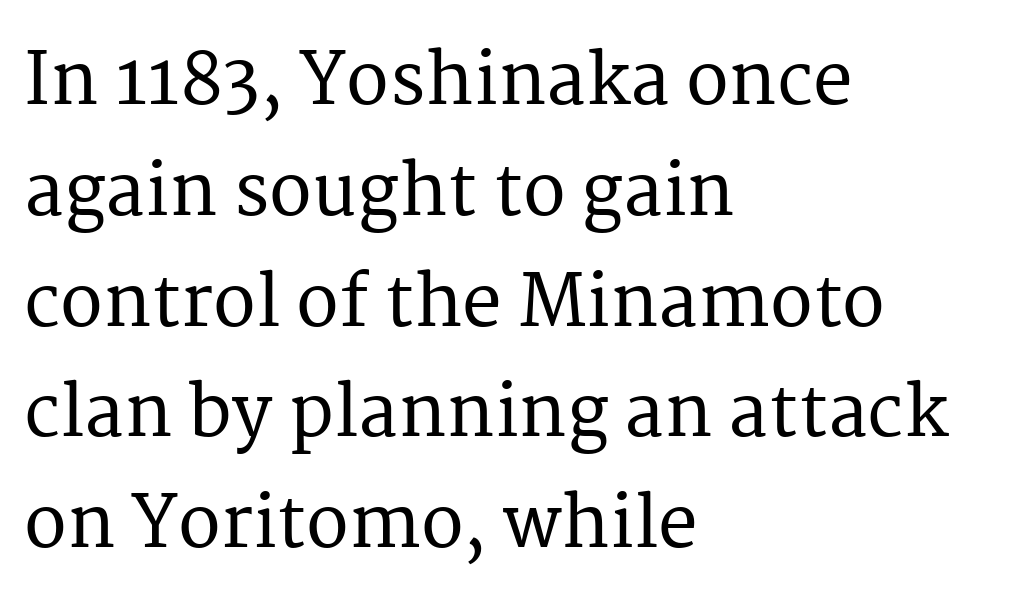
The image shows 71 px serif type, upright; set left-aligned, normal line spacing (1.56x), normal letter spacing, not underlined; medium stroke contrast and a medium x-height.
